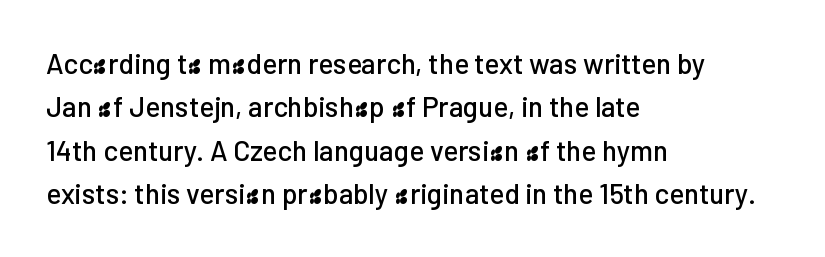
Q: Is the text italic (slanted)? A: No, it is upright.
Q: Is the typeface a serif or a sans-serif typeface? A: Sans-serif.
Q: Is the text underlined? A: No.
Q: How is the paragraph aligned? A: Left-aligned.
Q: Is the spacing between letters normal or unusually wide? A: Normal.
Q: Is the spacing between lines tight, normal or loose? A: Normal.
Q: Width (condensed, normal, or wide)? A: Normal.
Q: Stroke contrast? A: Low.
Q: x-height? A: Medium.
Q: Monospaced? A: No.
